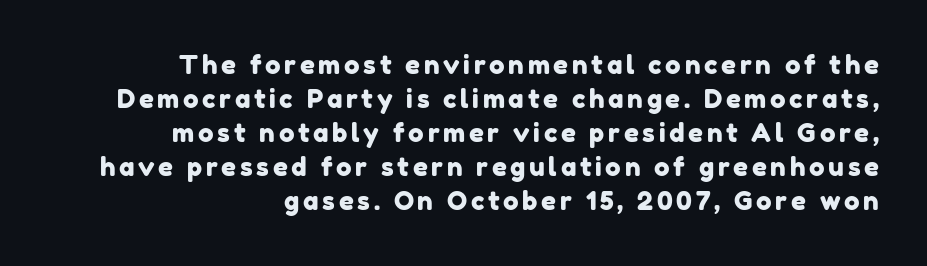
Q: Is the text underlined? A: No.
Q: How is the paragraph aligned? A: Right-aligned.
Q: Is the spacing between lines tight, normal or loose? A: Normal.
